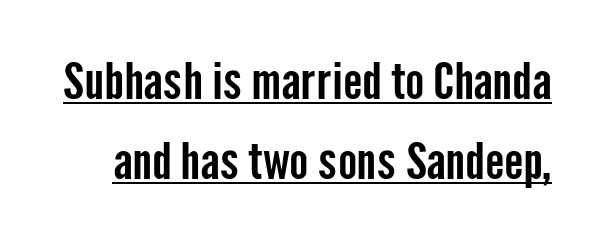
{"serif": "no", "italic": "no", "width": "condensed", "stroke_contrast": "low", "x_height": "medium", "monospaced": "no", "underline": "yes", "line_spacing": "normal", "line_spacing_ratio": 1.57, "letter_spacing": "normal", "letter_spacing_em": 0.0, "glyph_px": 51}
